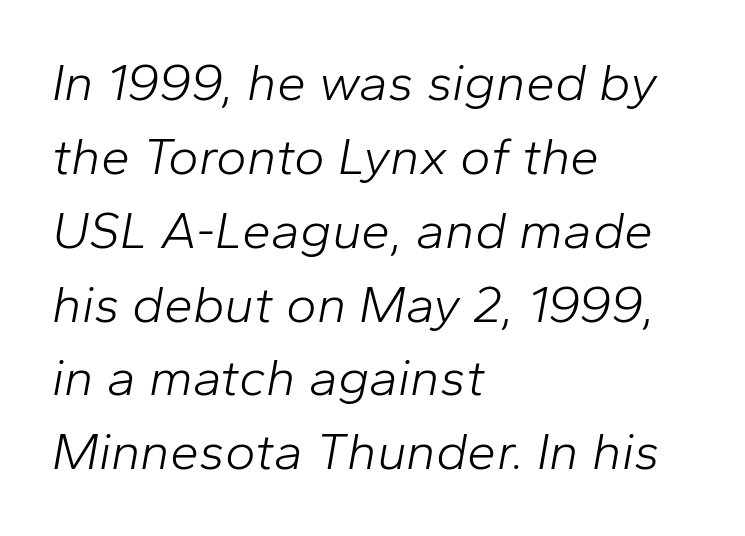
Spacing verdict: proportional, widths tailored to each character. Observe the lean: these are italic letterforms. Letters have the restrained weight of plain body copy at most. A normal amount of white space separates one row of letters from the next. Notice how the passage keeps a crisp vertical edge on the left only.
